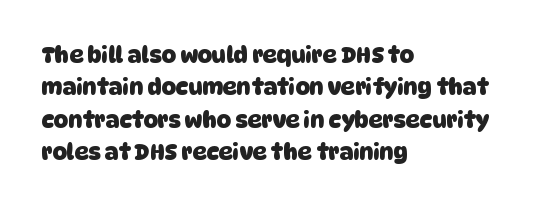
{"bold": "yes", "underline": "no", "align": "left", "line_spacing": "normal", "line_spacing_ratio": 1.47, "letter_spacing": "normal", "letter_spacing_em": 0.0, "glyph_px": 22}
